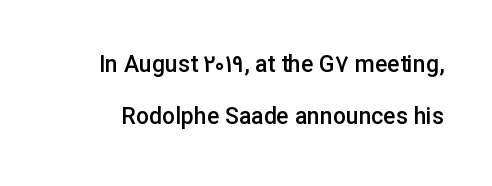
The image shows 23 px text type, upright; set loose line spacing (2.28x), normal letter spacing, not underlined.
